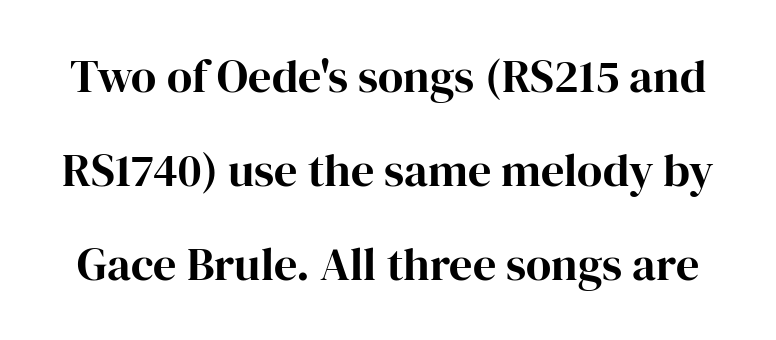
The image shows 46 px serif type, upright; set loose line spacing (2.04x), normal letter spacing, not underlined; high stroke contrast and a medium x-height.
